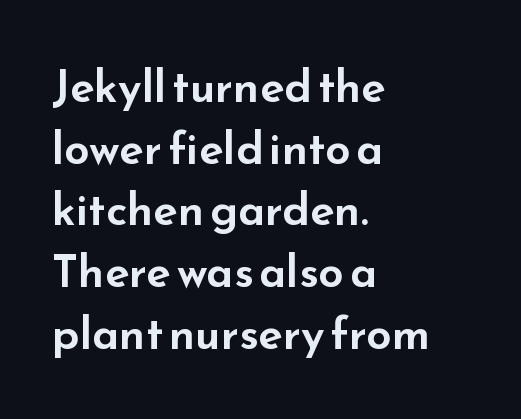
Posture: vertical. Words appear dense and cohesive because spacing is normal. Type style note: lacks serifs. The passage is arranged the way most books set body copy — flush left. The space directly below the letters is spotless. The face used here is proportionally spaced, like ordinary book or web type.
